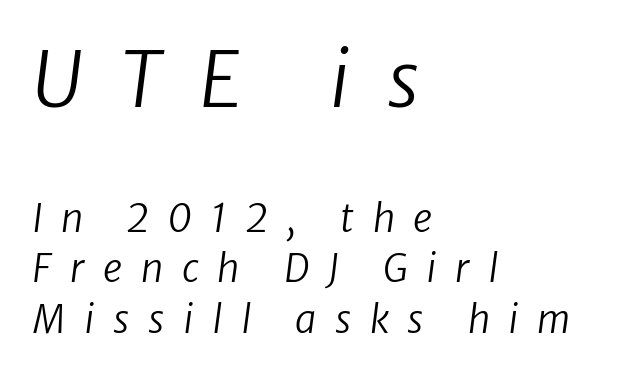
{"italic": "yes", "lean": "right", "slant_degrees": 8, "bold": "no", "weight": "regular", "width": "normal", "stroke_contrast": "low", "x_height": "medium", "monospaced": "no", "underline": "no", "align": "left", "line_spacing": "normal", "line_spacing_ratio": 1.33, "letter_spacing": "wide", "letter_spacing_em": 0.49, "larger_block": "first", "size_ratio": 2.0, "glyph_px": 76}
